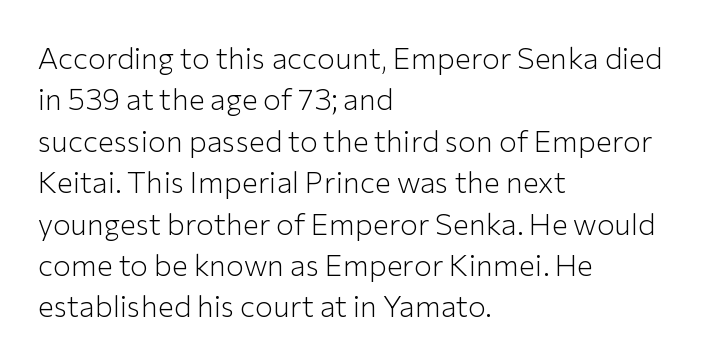
Q: Is the text bold? A: No.
Q: Is the text italic (slanted)? A: No, it is upright.
Q: Is the typeface a serif or a sans-serif typeface? A: Sans-serif.
Q: Is the text underlined? A: No.
Q: How is the paragraph aligned? A: Left-aligned.
Q: Is the spacing between letters normal or unusually wide? A: Normal.
Q: Is the spacing between lines tight, normal or loose? A: Normal.
Q: Width (condensed, normal, or wide)? A: Normal.
Q: Stroke contrast? A: Low.
Q: x-height? A: Medium.
Q: Monospaced? A: No.
